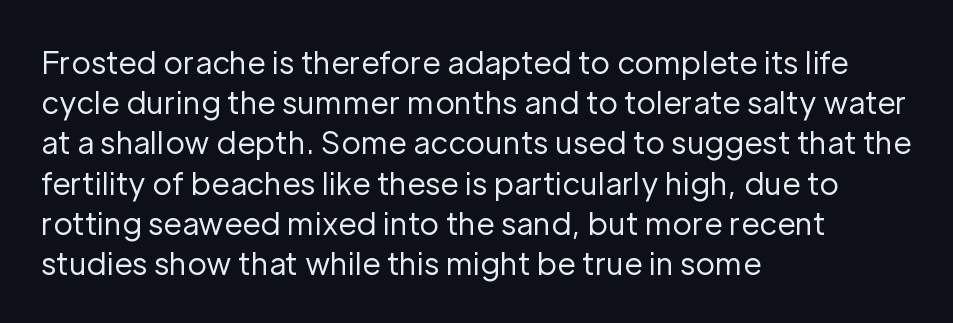
Q: Is the text bold? A: No.
Q: Is the text italic (slanted)? A: No, it is upright.
Q: Is the typeface a serif or a sans-serif typeface? A: Sans-serif.
Q: Is the text underlined? A: No.
Q: How is the paragraph aligned? A: Left-aligned.
Q: Is the spacing between letters normal or unusually wide? A: Normal.
Q: Is the spacing between lines tight, normal or loose? A: Normal.
Q: Width (condensed, normal, or wide)? A: Normal.
Q: Stroke contrast? A: Low.
Q: x-height? A: Medium.
Q: Monospaced? A: No.
